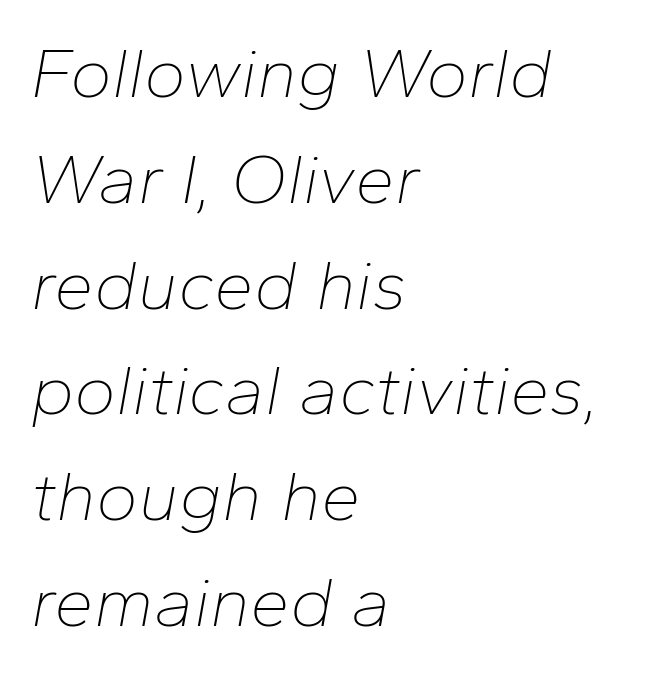
The image shows 71 px thin type, italic (leaning right); set left-aligned, normal line spacing (1.49x), normal letter spacing, not underlined; low stroke contrast and a medium x-height.
